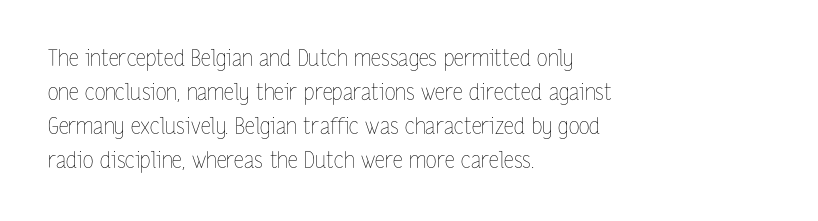
{"italic": "no", "bold": "no", "underline": "no", "align": "left", "line_spacing": "normal", "line_spacing_ratio": 1.54, "letter_spacing": "normal", "letter_spacing_em": 0.0, "glyph_px": 22}
